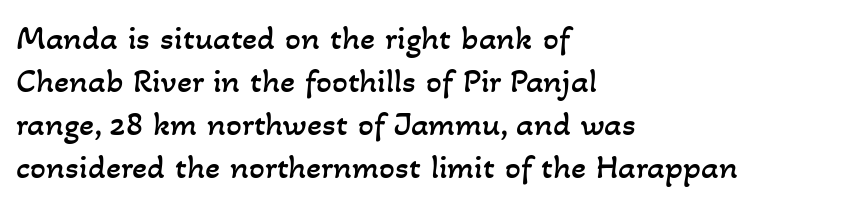
Q: Is the text bold? A: No.
Q: Is the text underlined? A: No.
Q: How is the paragraph aligned? A: Left-aligned.
Q: Is the spacing between letters normal or unusually wide? A: Normal.
Q: Width (condensed, normal, or wide)? A: Normal.
Q: Stroke contrast? A: Low.
Q: x-height? A: Small.
Q: Monospaced? A: No.
